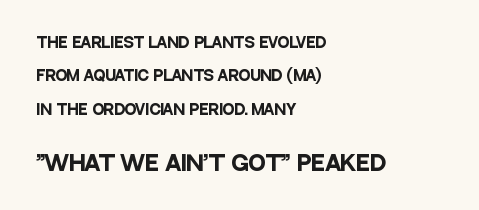
The letters in the lower block stand taller than those in the block above. Look at the stroke-to-counter ratio: heavy, a bold. Words float on clear page, feet unadorned. Compared with a centered layout, this one pins lines to the left instead. Successive baselines arrive slowly, with a big drop between each. You can tell it's not italic because the verticals are truly vertical.
